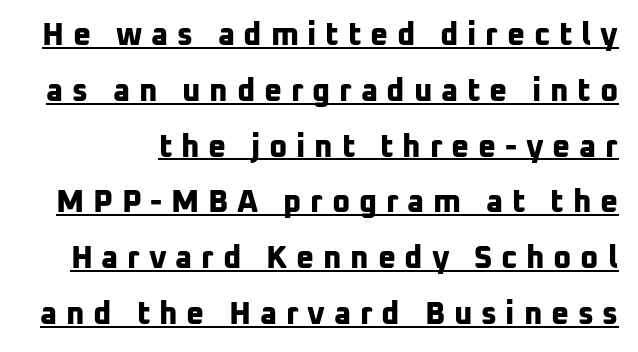
The image shows 31 px bold sans-serif type; set line spacing 1.8x, unusually wide letter spacing (+0.28 em), underlined; low stroke contrast and a medium x-height.
